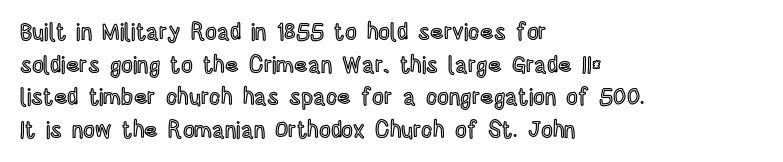
The image shows 23 px text type, upright; set left-aligned, normal line spacing (1.42x), normal letter spacing, not underlined.
